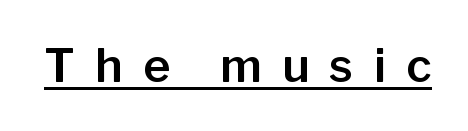
Q: Is the text italic (slanted)? A: No, it is upright.
Q: Is the typeface a serif or a sans-serif typeface? A: Sans-serif.
Q: Is the text underlined? A: Yes.
Q: Is the spacing between letters normal or unusually wide? A: Unusually wide.
Q: Width (condensed, normal, or wide)? A: Normal.
Q: Stroke contrast? A: Low.
Q: x-height? A: Medium.
Q: Monospaced? A: No.
